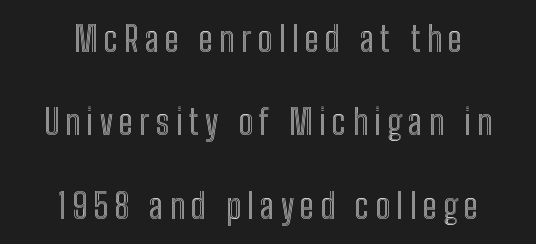
The image shows 35 px condensed type, upright; set centered, loose line spacing (2.38x), not underlined; a medium x-height.
